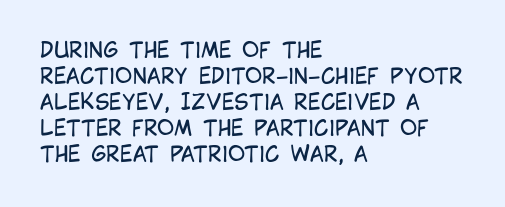
The image shows 21 px text type, upright; set left-aligned, line spacing 1.24x, normal letter spacing, not underlined.
